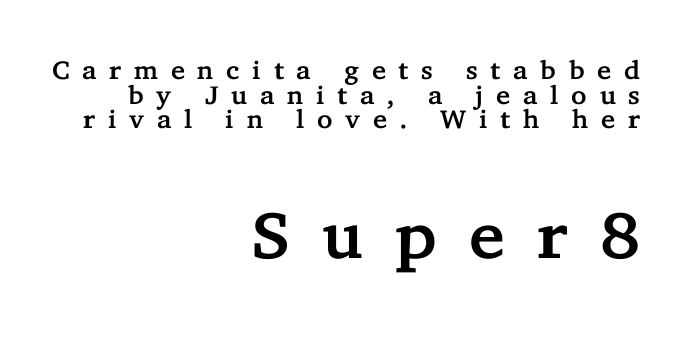
The image shows 66 px serif type, upright; set right-aligned, tight line spacing (0.95x), unusually wide letter spacing (+0.49 em), not underlined; the second (bottom) block is 2.54x larger; low stroke contrast and a medium x-height.
